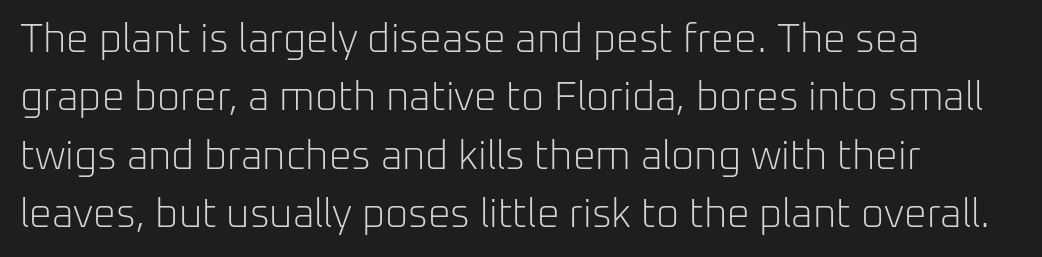
Every character sits straight up, as roman type does. The face used here is proportionally spaced, like ordinary book or web type. Weight class: somewhere from thin through regular. Does the leading feel generous? No, just average.
